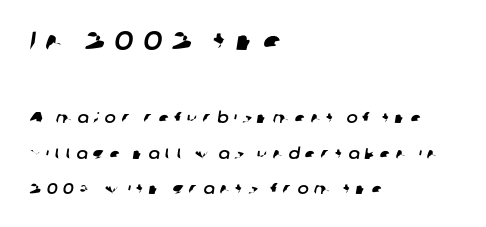
The image shows 26 px text type; set left-aligned, loose line spacing (2.36x), unusually wide letter spacing (+0.36 em), not underlined; the first (top) block is 1.73x larger.
